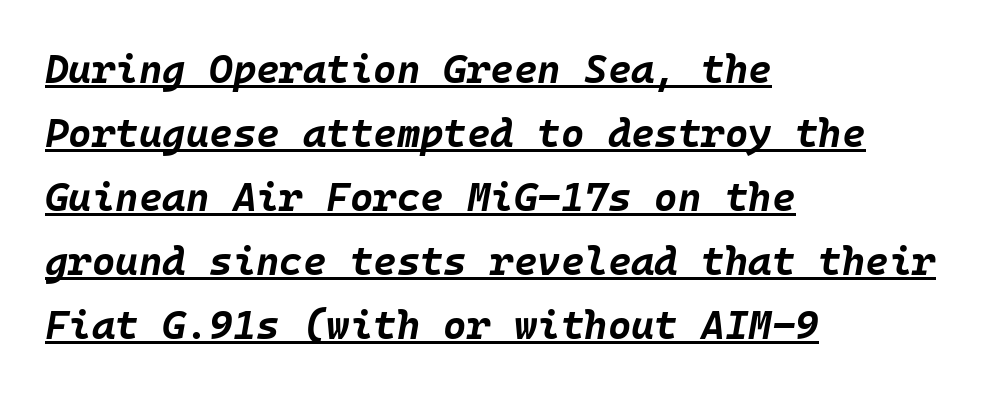
The image shows 40 px bold type, italic (leaning right); set left-aligned, normal line spacing (1.6x), normal letter spacing, underlined; low stroke contrast and a large x-height.
